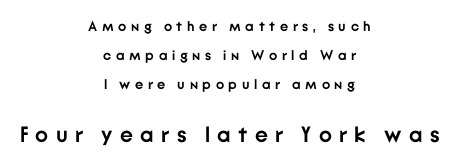
Q: Is the text bold? A: Yes.
Q: Is the text italic (slanted)? A: No, it is upright.
Q: Is the text underlined? A: No.
Q: How is the paragraph aligned? A: Centered.
Q: Is the spacing between letters normal or unusually wide? A: Unusually wide.
Q: Is the spacing between lines tight, normal or loose? A: Loose.
Q: Which block of text is set in a larger size, the first (top) or the second (bottom)? A: The second (bottom) one.
